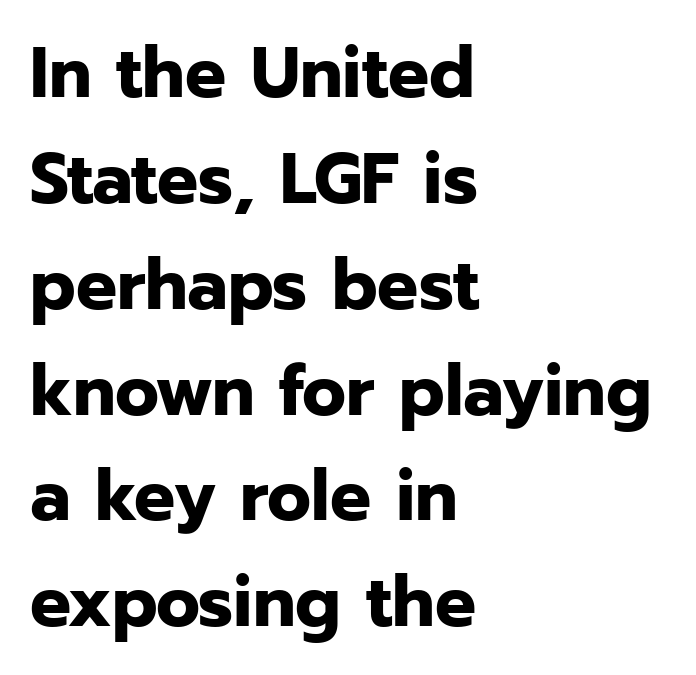
The image shows 72 px bold sans-serif type, upright; set left-aligned, normal line spacing (1.47x), normal letter spacing, not underlined; low stroke contrast and a medium x-height.
